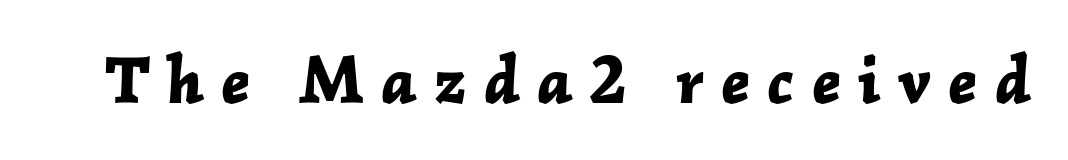
{"italic": "yes", "lean": "right", "slant_degrees": 2, "bold": "yes", "weight": "bold", "width": "normal", "stroke_contrast": "low", "x_height": "medium", "monospaced": "no", "underline": "no", "letter_spacing": "wide", "letter_spacing_em": 0.25, "glyph_px": 68}
